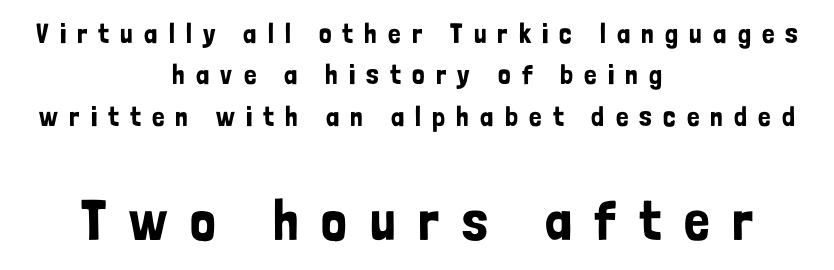
{"serif": "no", "italic": "no", "width": "condensed", "stroke_contrast": "low", "x_height": "medium", "monospaced": "no", "underline": "no", "align": "center", "line_spacing": "normal", "line_spacing_ratio": 1.48, "letter_spacing": "wide", "letter_spacing_em": 0.4, "larger_block": "second", "size_ratio": 2.04, "glyph_px": 57}
